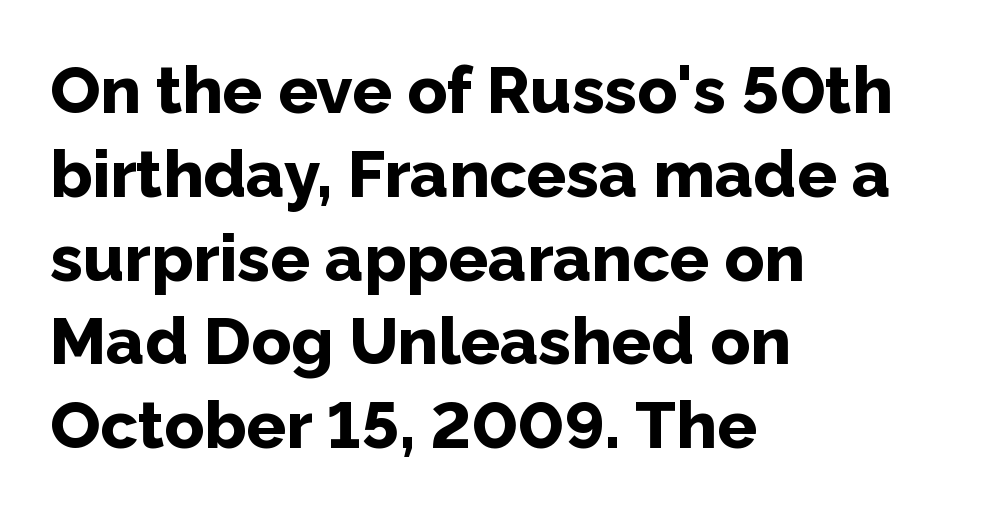
Q: Is the text bold? A: Yes.
Q: Is the text italic (slanted)? A: No, it is upright.
Q: Is the typeface a serif or a sans-serif typeface? A: Sans-serif.
Q: Is the text underlined? A: No.
Q: How is the paragraph aligned? A: Left-aligned.
Q: Is the spacing between letters normal or unusually wide? A: Normal.
Q: Is the spacing between lines tight, normal or loose? A: Normal.
Q: Width (condensed, normal, or wide)? A: Normal.
Q: Stroke contrast? A: Low.
Q: x-height? A: Medium.
Q: Monospaced? A: No.
